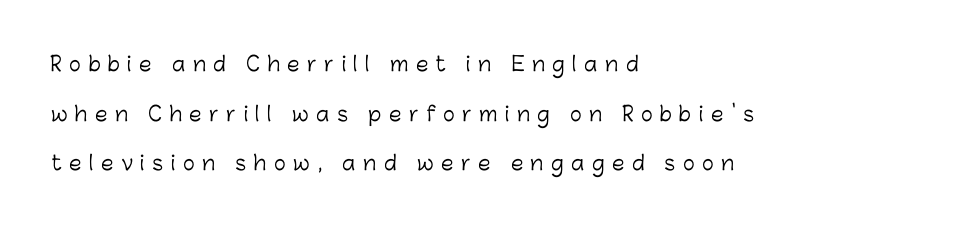
Q: Is the text bold? A: No.
Q: Is the text italic (slanted)? A: No, it is upright.
Q: Is the text underlined? A: No.
Q: How is the paragraph aligned? A: Left-aligned.
Q: Is the spacing between letters normal or unusually wide? A: Unusually wide.
Q: Is the spacing between lines tight, normal or loose? A: Loose.
